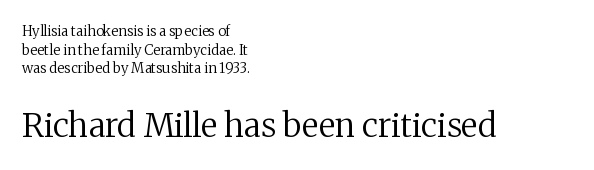
Descenders are the only things crossing below the line. This reads as an unemphasized weight, regular at the heaviest. Note the varied advance widths — an 'i' is clearly narrower than an 'm'. Teacher's note: observe the even left margin — that is flush-left alignment.
